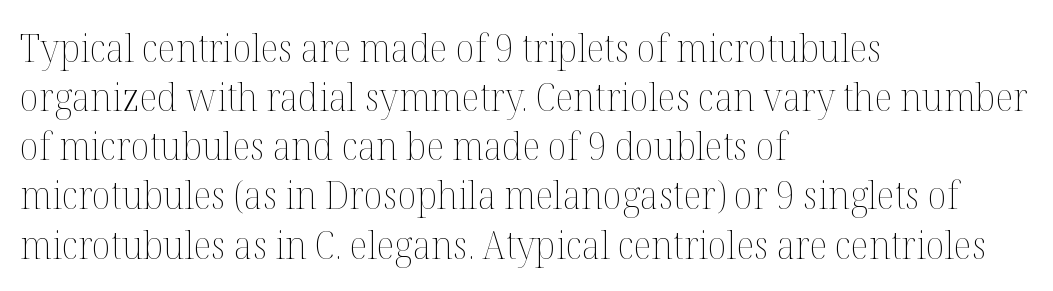
The area under the type is left untouched. Reading down the column, the eye jumps a familiar distance to each next line. Proportional: the letters do not fall into vertical columns. Alignment: flush left. Posture: upright roman. These lines keep a tight, regular rhythm from letter to letter.
